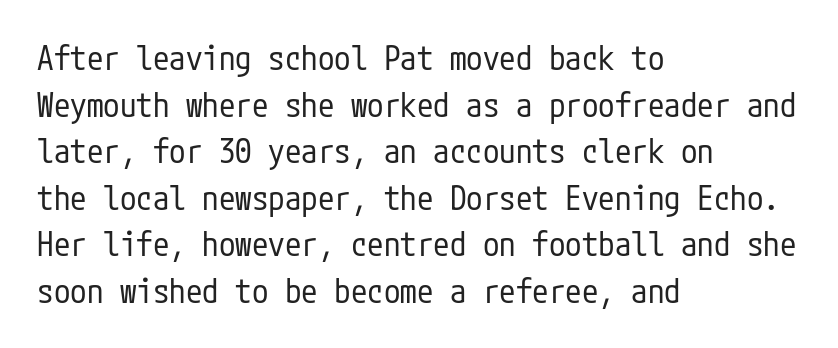
This sample is left-justified, so line endings fall wherever the words run out. Observe the ordinary spacing: letters are neighbours, not strangers. The weight would be labelled regular, book, light, or lighter still. The passage shown is typeset with a sans-serif family. Does the leading feel generous? No, just average.
